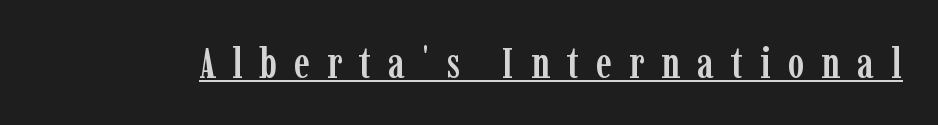
You could not count columns in this text — the font is proportionally spaced. Unlike italic type, these characters show no tilt at all. This is underlined copy, the kind a proofreader might mark for attention. Note: serifs present on the glyphs. Students, note that the glyphs here are deliberately spaced far apart.
